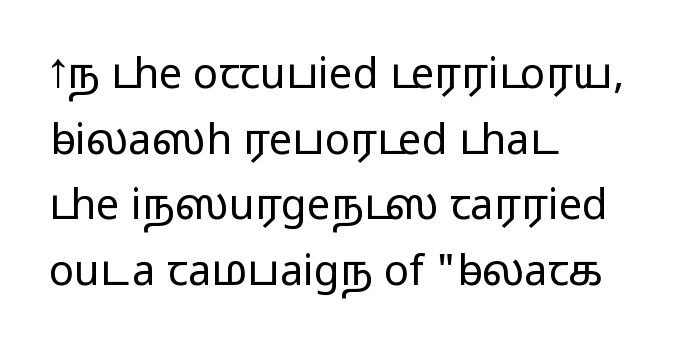
The image shows 42 px light, wide sans-serif type, upright; set left-aligned, normal line spacing (1.56x), normal letter spacing, not underlined; low stroke contrast and a medium x-height.
